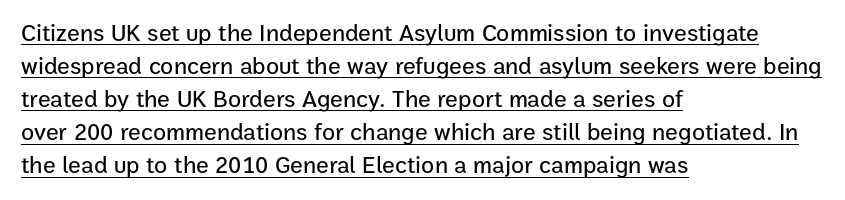
The lettering holds an erect, upright posture throughout. Caption: standard tracking, unaltered. The rendering uses the underline text-decoration. Line starts are locked; line ends wander. The designer left line spacing at the default.
